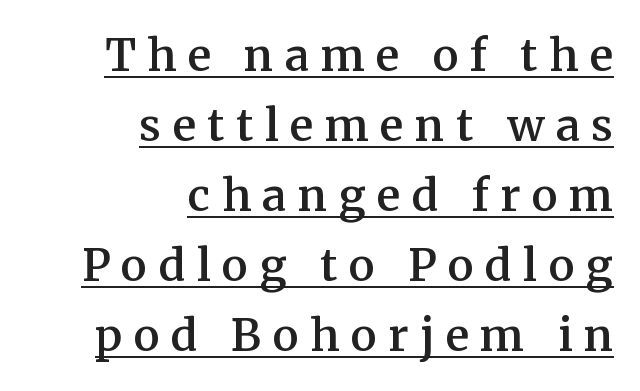
The image shows 44 px semibold serif type, upright; set right-aligned, normal line spacing (1.59x), unusually wide letter spacing (+0.26 em), underlined; medium stroke contrast and a medium x-height.
